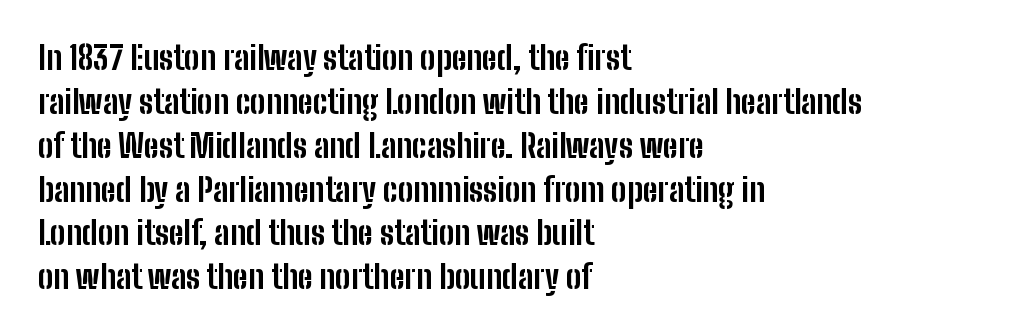
Q: Is the text bold? A: Yes.
Q: Is the text italic (slanted)? A: No, it is upright.
Q: Is the typeface a serif or a sans-serif typeface? A: Sans-serif.
Q: Is the text underlined? A: No.
Q: How is the paragraph aligned? A: Left-aligned.
Q: Is the spacing between letters normal or unusually wide? A: Normal.
Q: Is the spacing between lines tight, normal or loose? A: Normal.
Q: Width (condensed, normal, or wide)? A: Condensed.
Q: Stroke contrast? A: Low.
Q: x-height? A: Medium.
Q: Monospaced? A: No.
